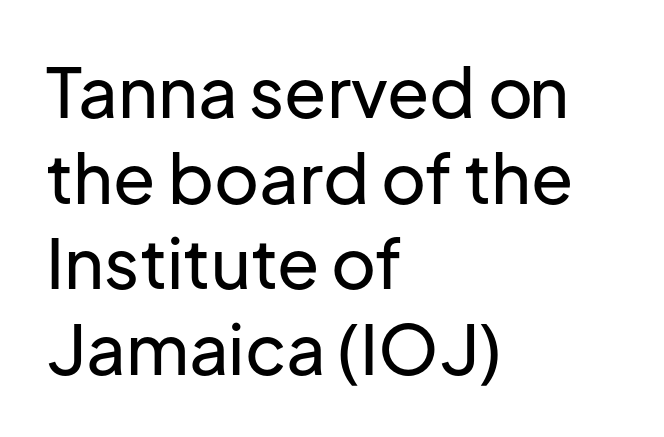
Q: Is the text italic (slanted)? A: No, it is upright.
Q: Is the typeface a serif or a sans-serif typeface? A: Sans-serif.
Q: Is the text underlined? A: No.
Q: How is the paragraph aligned? A: Left-aligned.
Q: Is the spacing between letters normal or unusually wide? A: Normal.
Q: Width (condensed, normal, or wide)? A: Normal.
Q: Stroke contrast? A: Low.
Q: x-height? A: Medium.
Q: Monospaced? A: No.
